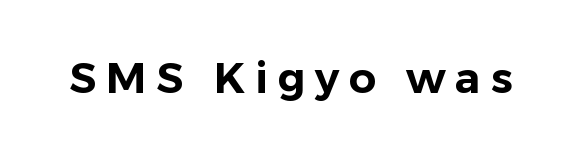
Underline: absent. This sample uses a sans-serif face. Every stem runs plumb, perpendicular to the baseline. Spacing verdict: proportional, widths tailored to each character.
